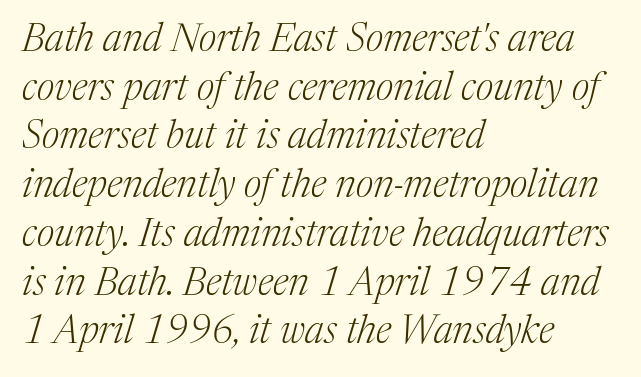
{"serif": "yes", "italic": "yes", "lean": "right", "slant_degrees": 17, "bold": "no", "weight": "light", "width": "normal", "stroke_contrast": "medium", "x_height": "medium", "monospaced": "no", "underline": "no", "align": "left", "line_spacing": "normal", "line_spacing_ratio": 1.25, "letter_spacing": "normal", "letter_spacing_em": 0.0, "glyph_px": 39}
